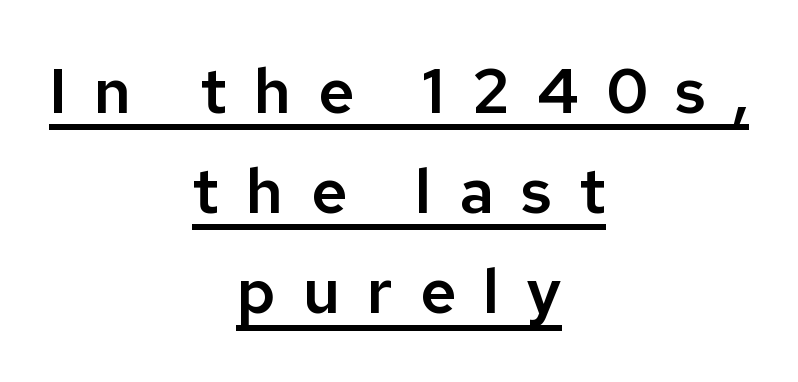
{"serif": "no", "italic": "no", "width": "normal", "stroke_contrast": "low", "x_height": "medium", "monospaced": "no", "underline": "yes", "align": "center", "line_spacing": "normal", "line_spacing_ratio": 1.59, "letter_spacing": "wide", "letter_spacing_em": 0.43, "glyph_px": 63}
